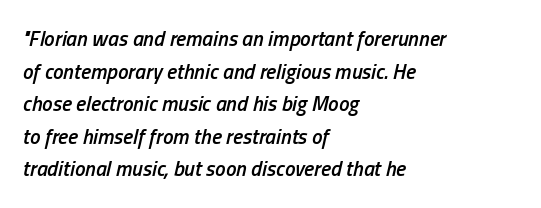
The image shows 21 px text type, italic (leaning right); set left-aligned, normal line spacing (1.55x), normal letter spacing, not underlined.
